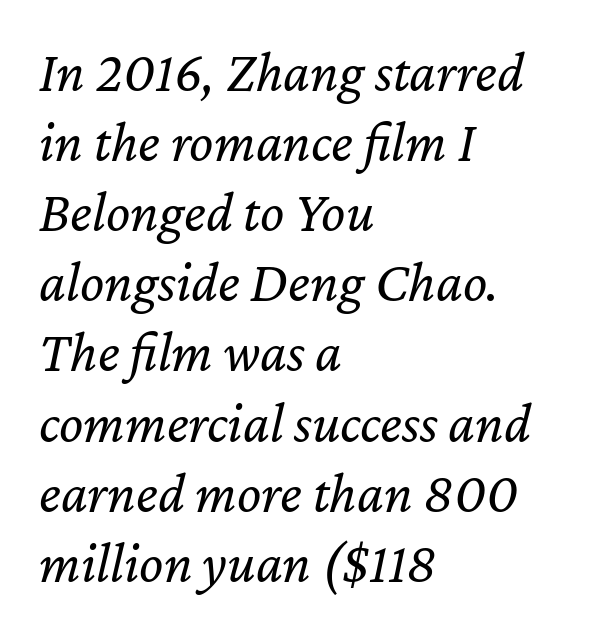
Q: Is the text bold? A: No.
Q: Is the text italic (slanted)? A: Yes, it leans right by about 12 degrees.
Q: Is the text underlined? A: No.
Q: How is the paragraph aligned? A: Left-aligned.
Q: Is the spacing between letters normal or unusually wide? A: Normal.
Q: Width (condensed, normal, or wide)? A: Normal.
Q: Stroke contrast? A: Low.
Q: x-height? A: Medium.
Q: Monospaced? A: No.
